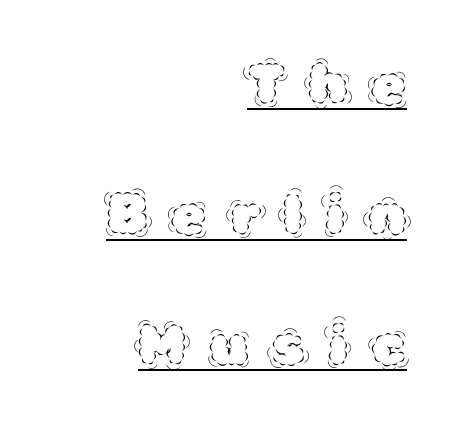
Casual observation: everything's shoved over to the right. This block would shrink considerably if given ordinary leading; it's expanded now. Counters stay open thanks to moderate or lighter strokes. Notice how a bar underscores the lettering throughout. Notice how the stems are strictly vertical — no italics here.
